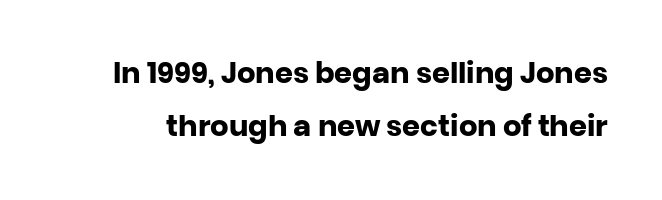
The designer went with a sans here, leaving each stem footless. Every character sits straight up, as roman type does. Only glyphs here, with clear space below each row. Note the varied advance widths — an 'i' is clearly narrower than an 'm'. No extra tracking has been applied to these lines. The characters look thick and weighty, a clear bold.
